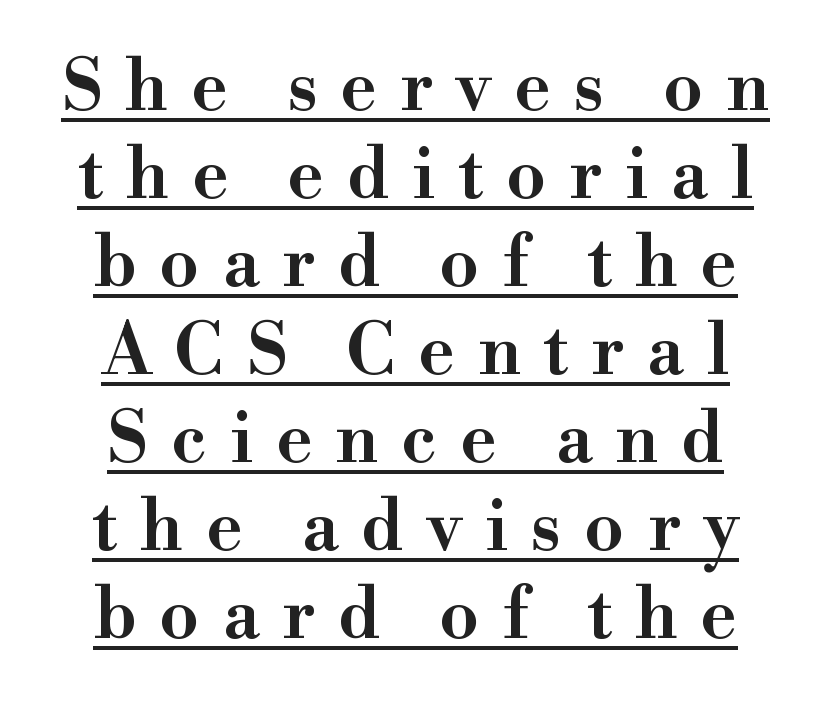
Is there any slant? The stems are plumb. Summary of weight: moderately heavy, a semibold. Compared with typical body copy, the letter spacing here is much looser. Neither beginnings nor endings align; midpoints do. The typeface chosen for these lines features serifs. Do the characters align in a grid? No, the font is proportional.
